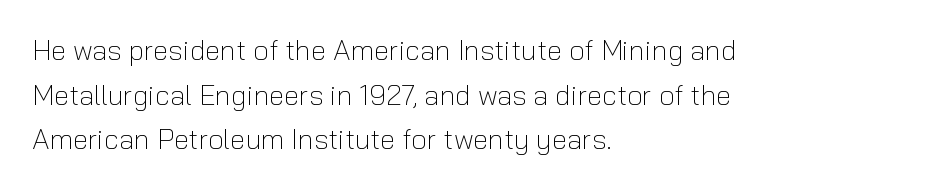
Q: Is the text bold? A: No.
Q: Is the text italic (slanted)? A: No, it is upright.
Q: Is the typeface a serif or a sans-serif typeface? A: Sans-serif.
Q: Is the text underlined? A: No.
Q: How is the paragraph aligned? A: Left-aligned.
Q: Is the spacing between letters normal or unusually wide? A: Normal.
Q: Is the spacing between lines tight, normal or loose? A: Normal.
Q: Width (condensed, normal, or wide)? A: Normal.
Q: Stroke contrast? A: Low.
Q: x-height? A: Medium.
Q: Monospaced? A: No.
